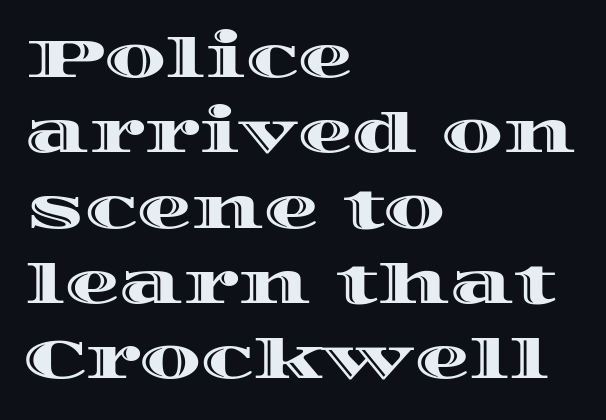
Q: Is the text italic (slanted)? A: No, it is upright.
Q: Is the text underlined? A: No.
Q: How is the paragraph aligned? A: Left-aligned.
Q: Is the spacing between letters normal or unusually wide? A: Normal.
Q: Is the spacing between lines tight, normal or loose? A: Normal.
Q: Width (condensed, normal, or wide)? A: Wide.
Q: x-height? A: Large.
Q: Monospaced? A: No.
